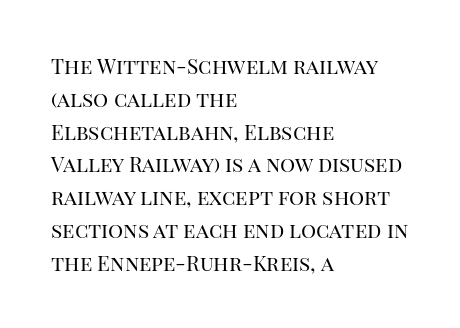
Upright lettering throughout. The rows are spaced the way most documents space them. These lines stack with their left ends in a neat column. The space beneath each line is pristine and unruled. This sample uses plain, unmodified letter spacing. Stem width sits at or under what a default text font uses.
